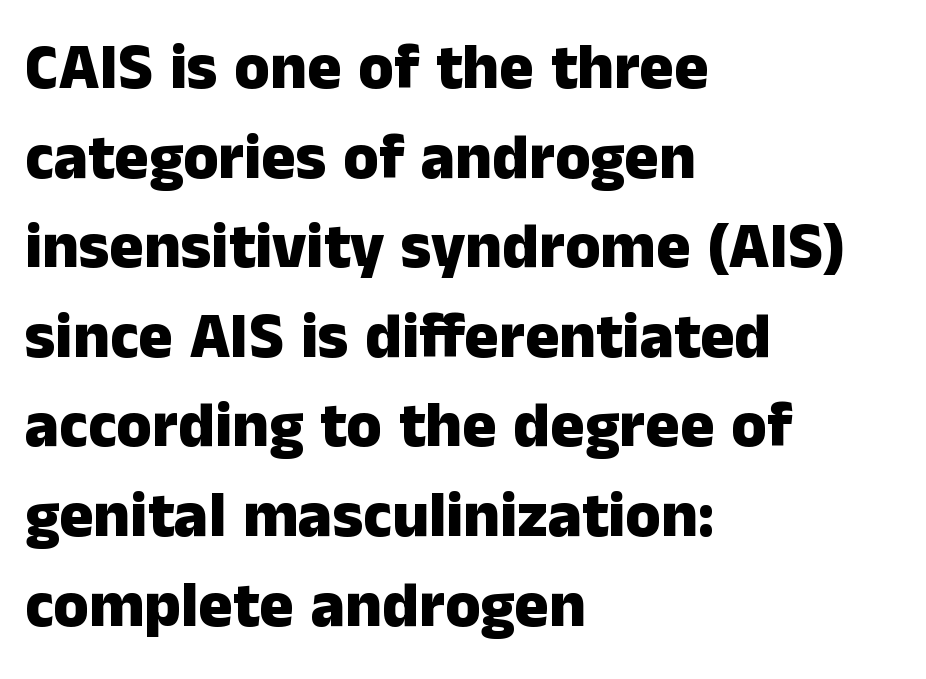
The image shows 64 px heavy sans-serif type, upright; set left-aligned, normal line spacing (1.4x), normal letter spacing, not underlined; low stroke contrast and a medium x-height.
